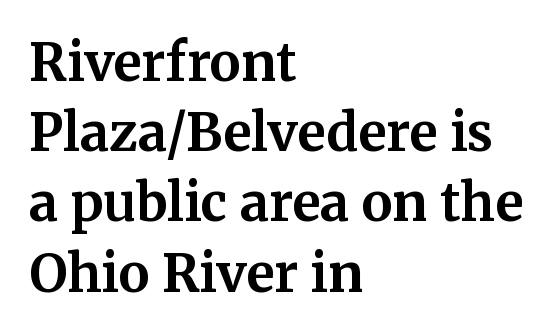
{"serif": "yes", "italic": "no", "bold": "yes", "weight": "bold", "width": "normal", "stroke_contrast": "medium", "x_height": "medium", "monospaced": "no", "underline": "no", "align": "left", "line_spacing": "normal", "line_spacing_ratio": 1.35, "letter_spacing": "normal", "letter_spacing_em": 0.0, "glyph_px": 52}
